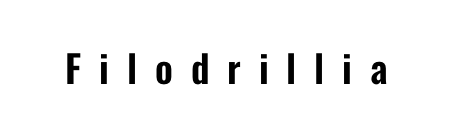
Q: Is the text italic (slanted)? A: No, it is upright.
Q: Is the typeface a serif or a sans-serif typeface? A: Sans-serif.
Q: Is the text underlined? A: No.
Q: Is the spacing between letters normal or unusually wide? A: Unusually wide.
Q: Width (condensed, normal, or wide)? A: Condensed.
Q: Stroke contrast? A: Low.
Q: x-height? A: Medium.
Q: Monospaced? A: No.
